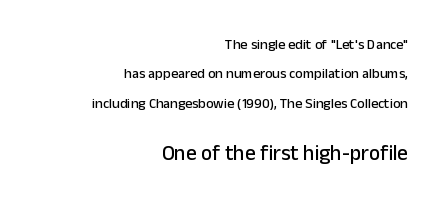
Q: Is the text italic (slanted)? A: No, it is upright.
Q: Is the text underlined? A: No.
Q: How is the paragraph aligned? A: Right-aligned.
Q: Is the spacing between letters normal or unusually wide? A: Normal.
Q: Is the spacing between lines tight, normal or loose? A: Loose.
Q: Which block of text is set in a larger size, the first (top) or the second (bottom)? A: The second (bottom) one.
